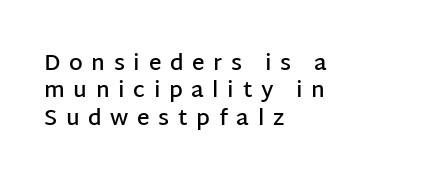
The image shows 22 px text type, upright; set left-aligned, line spacing 1.24x, unusually wide letter spacing (+0.39 em), not underlined.
